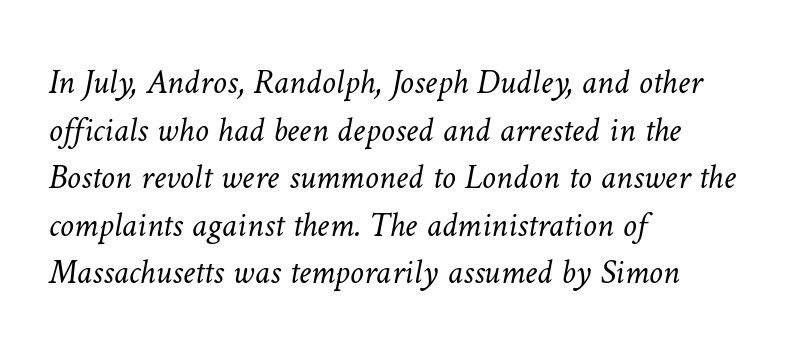
Q: Is the text bold? A: No.
Q: Is the text underlined? A: No.
Q: How is the paragraph aligned? A: Left-aligned.
Q: Is the spacing between letters normal or unusually wide? A: Normal.
Q: Is the spacing between lines tight, normal or loose? A: Normal.
Q: Width (condensed, normal, or wide)? A: Normal.
Q: Stroke contrast? A: Low.
Q: x-height? A: Medium.
Q: Monospaced? A: No.
